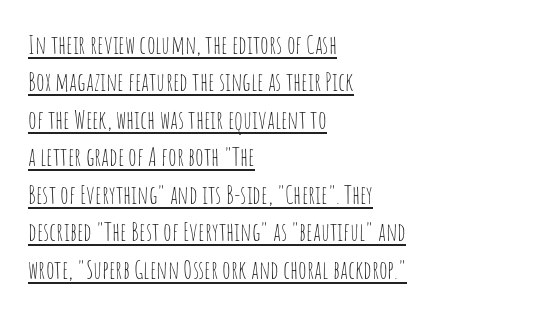
Q: Is the text bold? A: No.
Q: Is the text italic (slanted)? A: No, it is upright.
Q: Is the text underlined? A: Yes.
Q: How is the paragraph aligned? A: Left-aligned.
Q: Is the spacing between letters normal or unusually wide? A: Normal.
Q: Is the spacing between lines tight, normal or loose? A: Normal.
